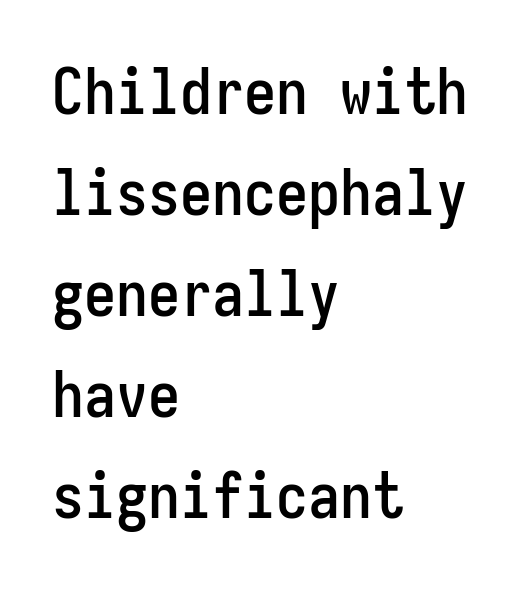
{"serif": "no", "italic": "no", "width": "condensed", "stroke_contrast": "low", "x_height": "medium", "monospaced": "yes", "underline": "no", "align": "left", "line_spacing": "normal", "line_spacing_ratio": 1.58, "letter_spacing": "normal", "letter_spacing_em": 0.0, "glyph_px": 64}
